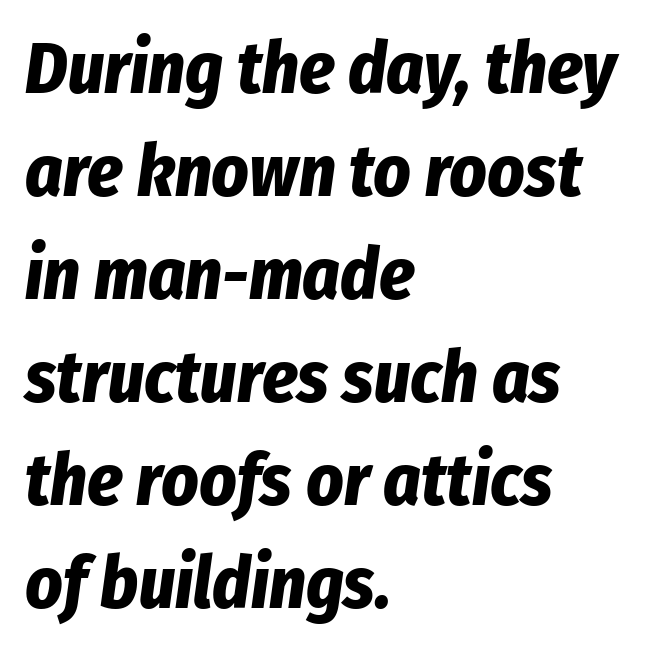
{"italic": "yes", "lean": "right", "slant_degrees": 8, "bold": "yes", "weight": "bold", "width": "condensed", "stroke_contrast": "low", "x_height": "medium", "monospaced": "no", "underline": "no", "align": "left", "line_spacing": "normal", "line_spacing_ratio": 1.43, "letter_spacing": "normal", "letter_spacing_em": 0.0, "glyph_px": 72}
